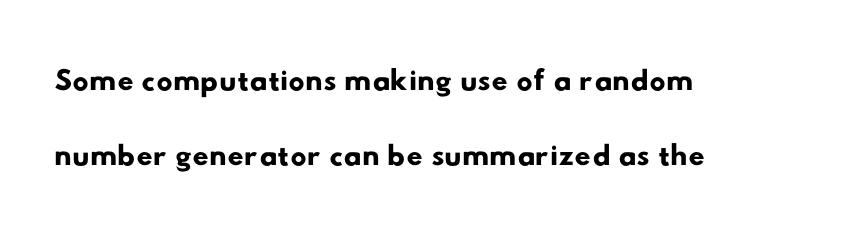
This sample uses plain, unmodified letter spacing. Notice how the passage keeps a crisp vertical edge on the left only. The leading is moderate, giving the passage an even texture. The rendering uses natural spacing where letterforms have individual widths. The face used here is a sans, in the tradition of grotesques and geometrics. A clean baseline with only descenders dipping below it.
